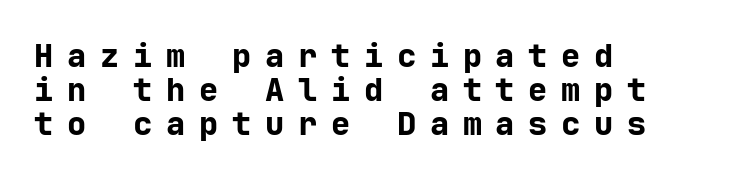
Look at the bottom of the vertical strokes: they stop flat, with no serifs. The zone under the glyphs is completely vacant. The typography opts for an upright posture over an oblique one. Typesetter's note: full bold, strokes at maximum text heaviness. The tracking reads as deliberately expanded to a designer's eye. The vertical gap from one line to the next is small.
